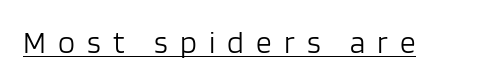
{"serif": "no", "italic": "no", "bold": "no", "weight": "light", "width": "normal", "stroke_contrast": "low", "x_height": "large", "monospaced": "no", "underline": "yes", "letter_spacing": "wide", "letter_spacing_em": 0.39, "glyph_px": 31}
